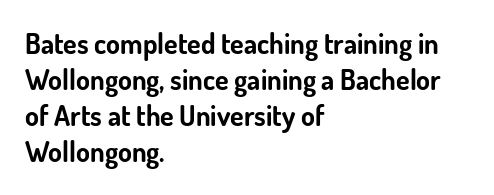
The lines are quadded left. Does the lettering tilt? It doesn't — this is upright. A typesetter would call this leading conventional body-copy spacing. This sample has the flowing, uneven cadence of proportional lettering.
